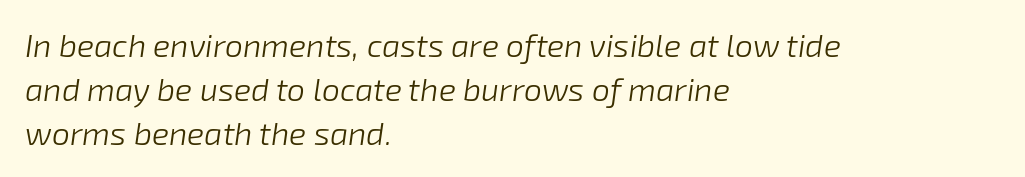
Q: Is the text bold? A: No.
Q: Is the text italic (slanted)? A: Yes, it leans right by about 8 degrees.
Q: Is the text underlined? A: No.
Q: How is the paragraph aligned? A: Left-aligned.
Q: Is the spacing between letters normal or unusually wide? A: Normal.
Q: Is the spacing between lines tight, normal or loose? A: Normal.
Q: Width (condensed, normal, or wide)? A: Normal.
Q: Stroke contrast? A: Low.
Q: x-height? A: Medium.
Q: Monospaced? A: No.
